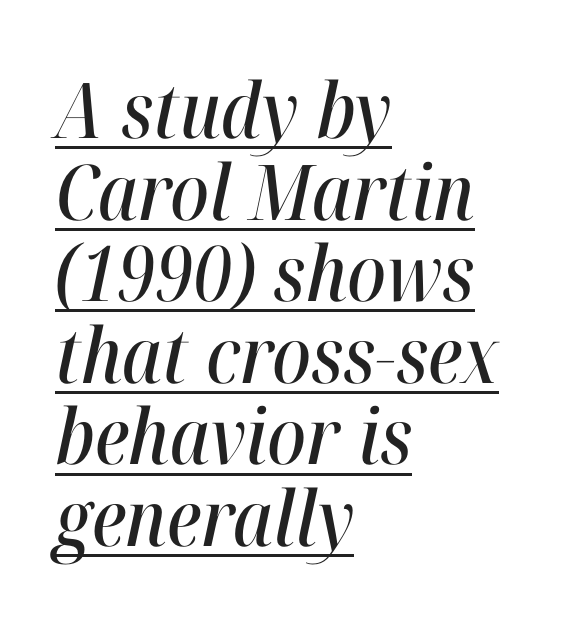
The image shows 77 px condensed type, italic (leaning right); set left-aligned, tight line spacing (1.06x), normal letter spacing, underlined; high stroke contrast and a medium x-height.
